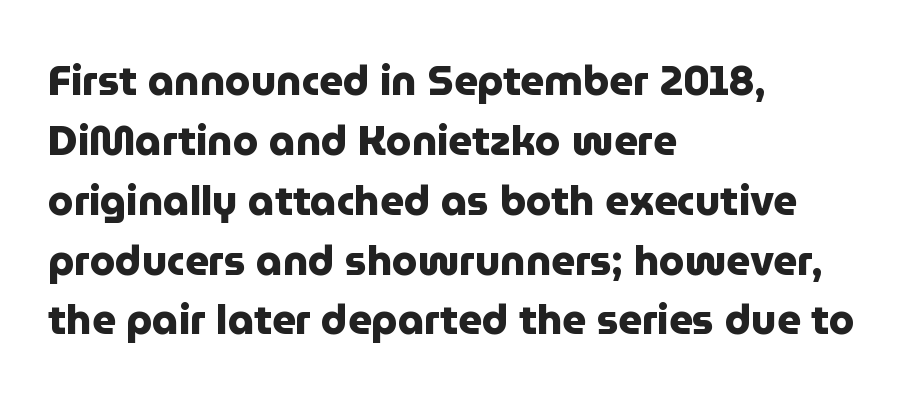
Q: Is the text bold? A: Yes.
Q: Is the text italic (slanted)? A: No, it is upright.
Q: Is the typeface a serif or a sans-serif typeface? A: Sans-serif.
Q: Is the text underlined? A: No.
Q: How is the paragraph aligned? A: Left-aligned.
Q: Is the spacing between letters normal or unusually wide? A: Normal.
Q: Is the spacing between lines tight, normal or loose? A: Normal.
Q: Width (condensed, normal, or wide)? A: Normal.
Q: Stroke contrast? A: Low.
Q: x-height? A: Medium.
Q: Monospaced? A: No.
